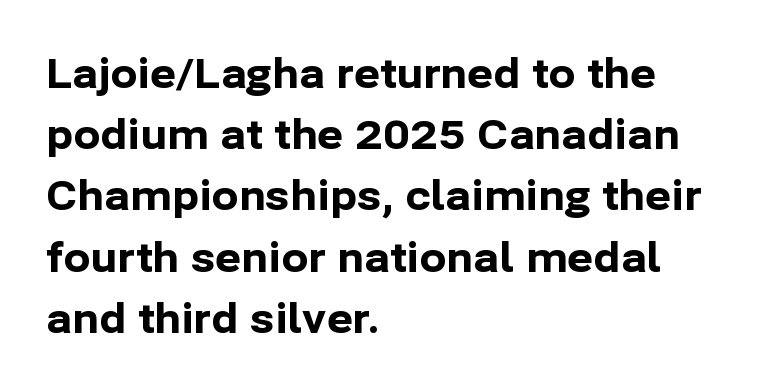
Character widths vary here, with narrow letters taking less room than wide ones. A normal amount of white space separates one row of letters from the next. Letter spacing: default. The glyphs in this specimen are sans serif. The space beneath each line is pristine and unruled. A student would call this left alignment; a typographer would say flush left, rag right.
